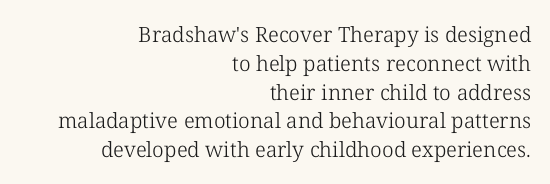
Q: Is the text bold? A: No.
Q: Is the text italic (slanted)? A: No, it is upright.
Q: Is the text underlined? A: No.
Q: How is the paragraph aligned? A: Right-aligned.
Q: Is the spacing between letters normal or unusually wide? A: Normal.
Q: Is the spacing between lines tight, normal or loose? A: Normal.
